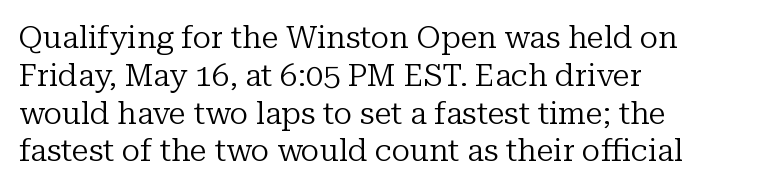
The image shows 31 px regular-weight serif type, upright; set left-aligned, line spacing 1.22x, normal letter spacing, not underlined; low stroke contrast and a medium x-height.
